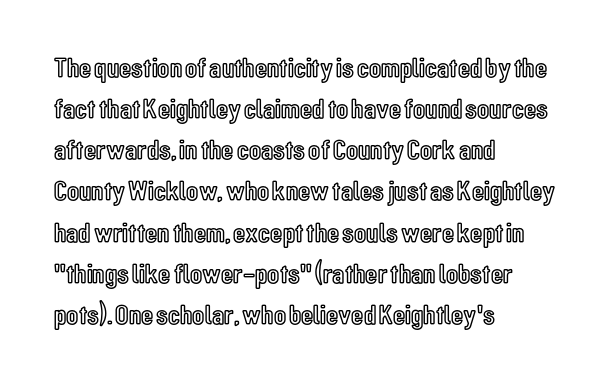
Do the characters align in a grid? No, the font is proportional. Regular leading. No italicization has been applied; the sample stays upright. The type is set solid horizontally, with unmodified tracking.
